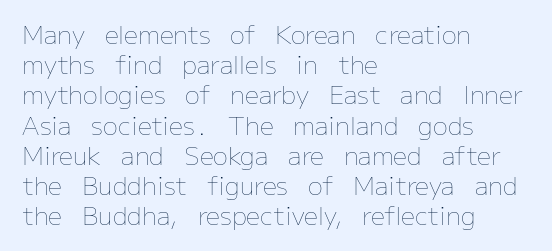
The image shows 25 px text type, upright; set left-aligned, line spacing 1.21x, normal letter spacing, not underlined.
